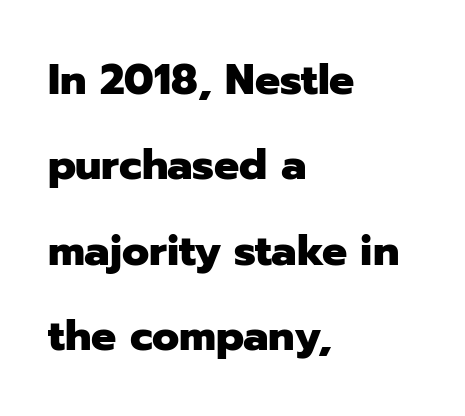
{"serif": "no", "italic": "no", "bold": "yes", "weight": "heavy", "width": "normal", "stroke_contrast": "low", "x_height": "medium", "monospaced": "no", "underline": "no", "align": "left", "line_spacing": "loose", "line_spacing_ratio": 2.03, "letter_spacing": "normal", "letter_spacing_em": 0.0, "glyph_px": 42}
